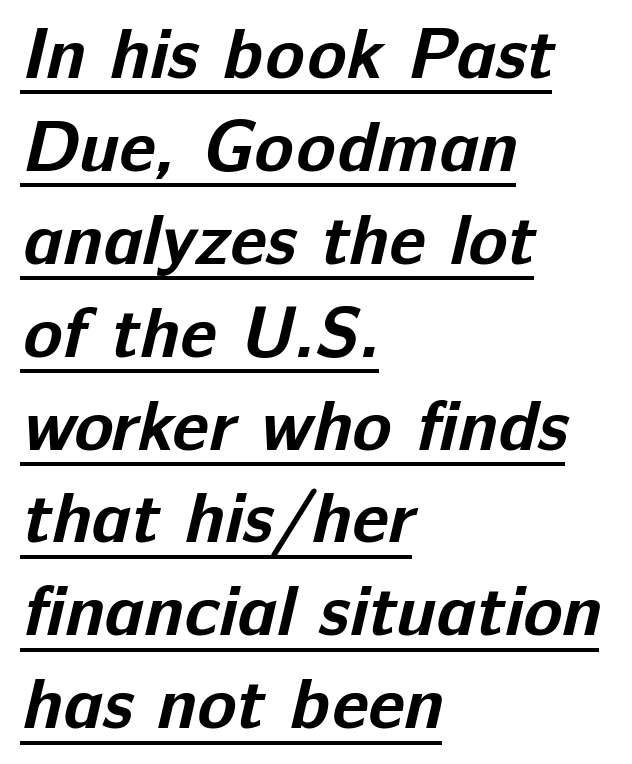
Note the varied advance widths — an 'i' is clearly narrower than an 'm'. The type is set solid horizontally, with unmodified tracking. Visually the block forms a straight wall on the left and a jagged coastline on the right. Has an underline been added? It has. Students, observe: this is what conventionally led text looks like. Serif or sans? Sans — the stroke terminals are bare.
